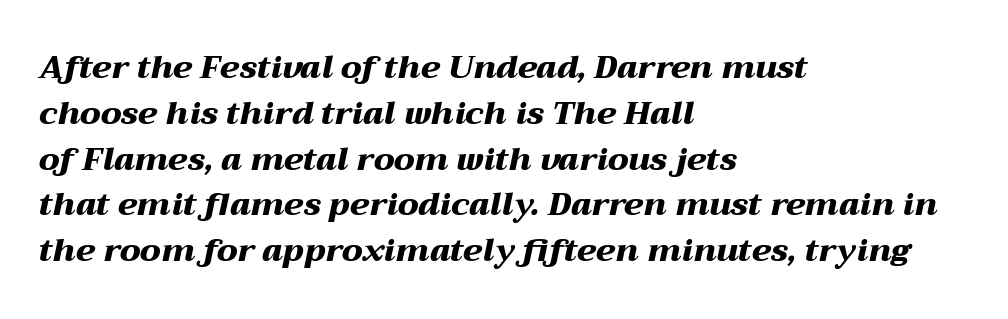
Q: Is the text bold? A: Yes.
Q: Is the text italic (slanted)? A: Yes, it leans right by about 12 degrees.
Q: Is the text underlined? A: No.
Q: How is the paragraph aligned? A: Left-aligned.
Q: Is the spacing between letters normal or unusually wide? A: Normal.
Q: Is the spacing between lines tight, normal or loose? A: Normal.
Q: Width (condensed, normal, or wide)? A: Wide.
Q: Stroke contrast? A: Medium.
Q: x-height? A: Medium.
Q: Monospaced? A: No.
